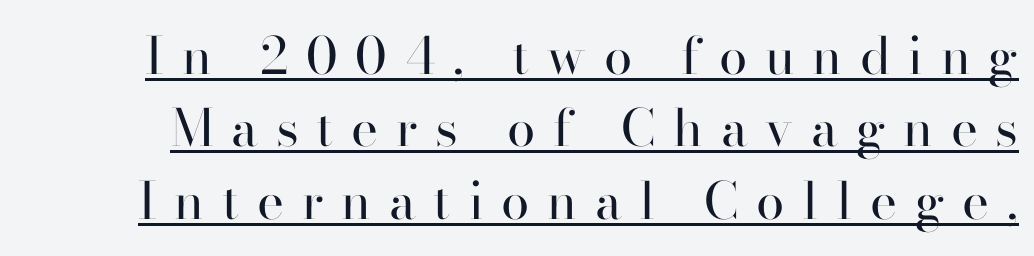
Loose tracking; the words dissolve into strings of separated letters. The face used here is proportionally spaced, like ordinary book or web type. Honestly, the row spacing looks completely unremarkable. Is the type heavy? It reads as light-to-regular instead. Examine the stroke ends and you'll spot serifs. Rendered with straight, roman letterforms.
